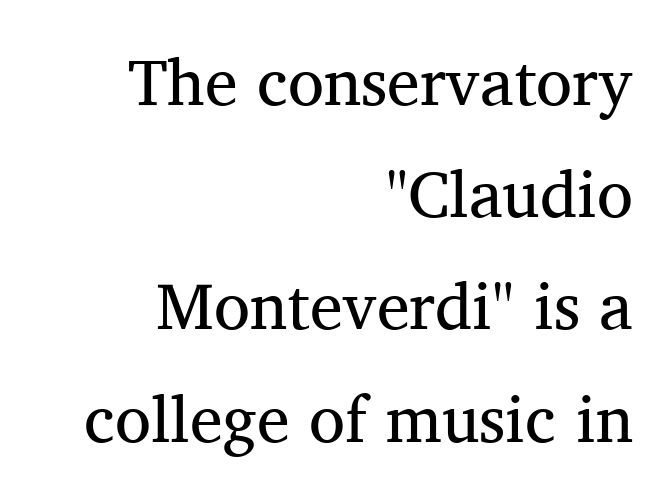
The image shows 66 px regular-weight serif type, upright; set right-aligned, normal line spacing (1.7x), normal letter spacing, not underlined; medium stroke contrast and a medium x-height.
